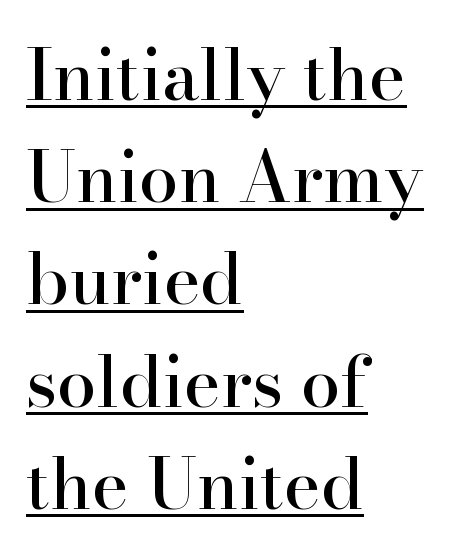
The axis of the letterforms is exactly vertical. A typographer would call this underscored text. Typographically, this falls in the serif category. Looks like regular typesetting: each glyph gets only the width it needs. In terms of letterspacing, this is plain default setting.
